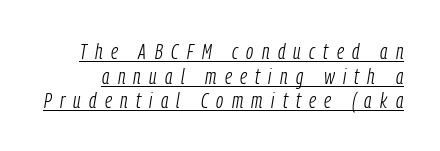
The image shows 22 px text type, italic (leaning right); set tight line spacing (1.12x), unusually wide letter spacing (+0.38 em), underlined.
